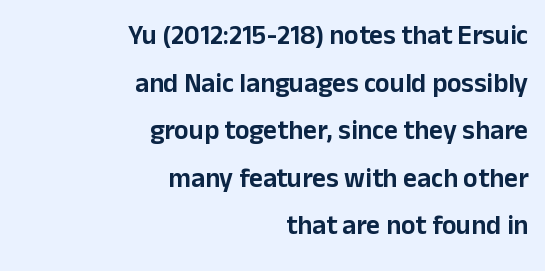
The image shows 27 px text type, upright; set right-aligned, line spacing 1.76x, normal letter spacing, not underlined.
